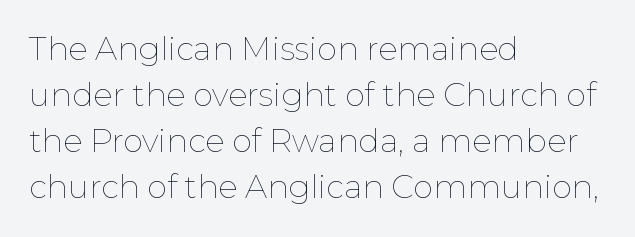
A typesetter would call this proportional, since set widths differ per character. Unbolded letterforms with no extra heft. The rag falls on the right side of this text block. No word sits above an underline.
